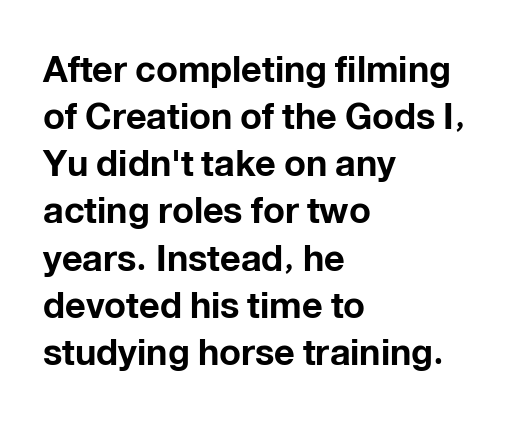
Nope, not italic — everything's standing straight. Interline gaps are of average width in this sample. Spacing between characters is what you'd get straight out of the box. Letters rest on an invisible, unmarked baseline. Typesetter's note: full bold, strokes at maximum text heaviness. Reading down the block, your eye returns to a fixed left position each line.
